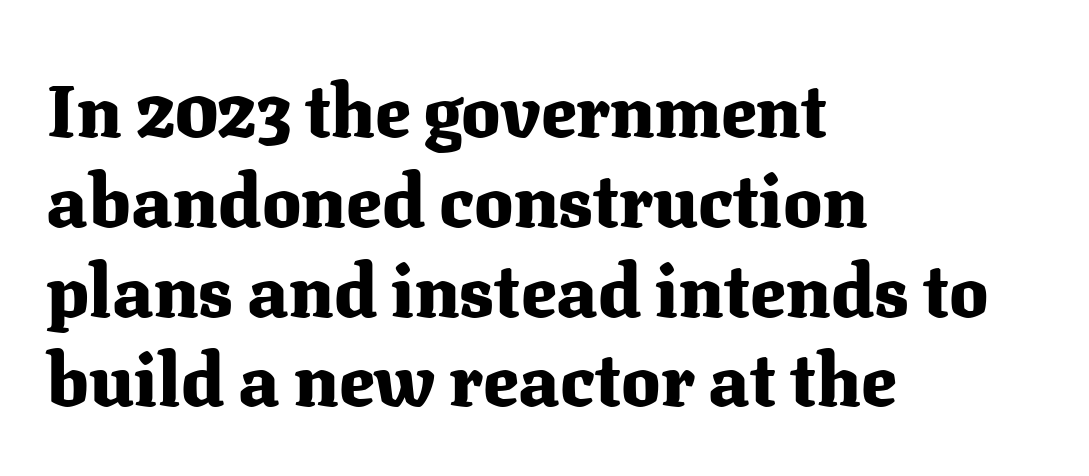
These lines carry a lot of weight — the face is fully bold. The passage is arranged the way most books set body copy — flush left. The tracking reads as untouched default to a designer's eye. The area under the type is left untouched.
